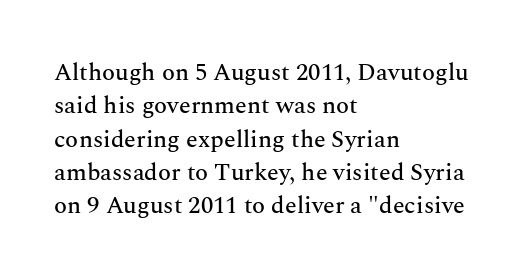
Q: Is the text italic (slanted)? A: No, it is upright.
Q: Is the text underlined? A: No.
Q: How is the paragraph aligned? A: Left-aligned.
Q: Is the spacing between letters normal or unusually wide? A: Normal.
Q: Is the spacing between lines tight, normal or loose? A: Normal.
